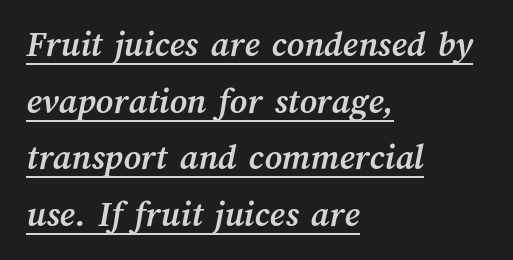
Looks like regular typesetting: each glyph gets only the width it needs. Vertical spacing — default. Like a heading marked for emphasis, these lines bear an underscore. The paragraph shown leans on its left margin.
